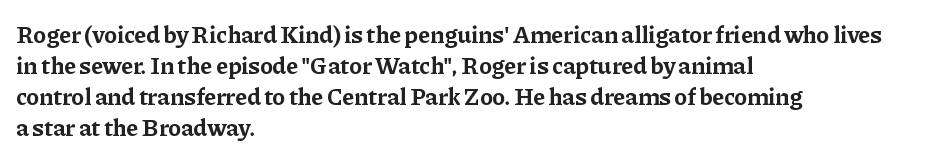
The image shows 24 px bold type, upright; set left-aligned, normal line spacing (1.29x), normal letter spacing, not underlined.
